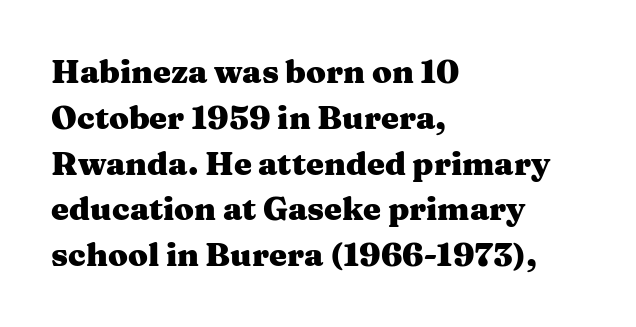
{"serif": "yes", "italic": "no", "bold": "yes", "weight": "heavy", "width": "wide", "stroke_contrast": "medium", "x_height": "medium", "monospaced": "no", "underline": "no", "align": "left", "line_spacing": "normal", "line_spacing_ratio": 1.43, "letter_spacing": "normal", "letter_spacing_em": 0.0, "glyph_px": 32}
